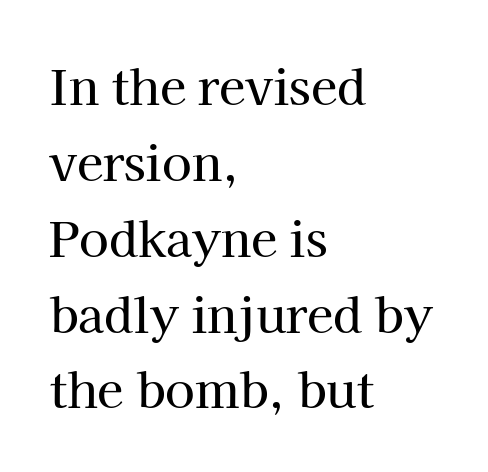
{"serif": "yes", "italic": "no", "width": "normal", "stroke_contrast": "high", "x_height": "medium", "monospaced": "no", "underline": "no", "align": "left", "line_spacing": "normal", "line_spacing_ratio": 1.58, "letter_spacing": "normal", "letter_spacing_em": 0.0, "glyph_px": 48}
